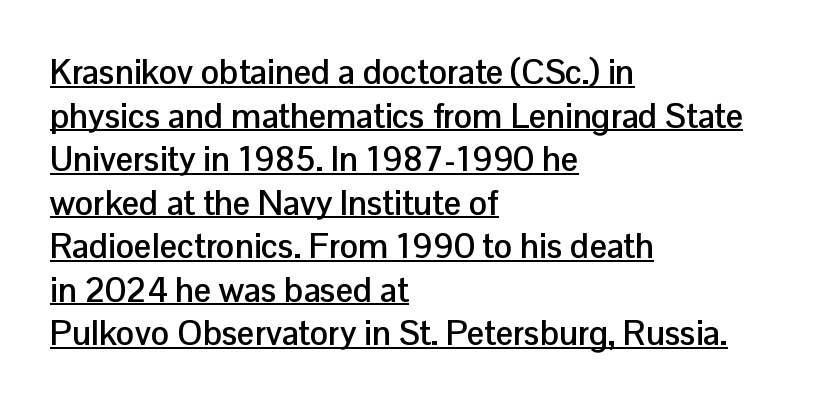
{"serif": "no", "italic": "no", "bold": "yes", "weight": "semibold", "width": "normal", "stroke_contrast": "low", "x_height": "medium", "monospaced": "no", "underline": "yes", "align": "left", "line_spacing": "normal", "line_spacing_ratio": 1.28, "letter_spacing": "normal", "letter_spacing_em": 0.0, "glyph_px": 34}
